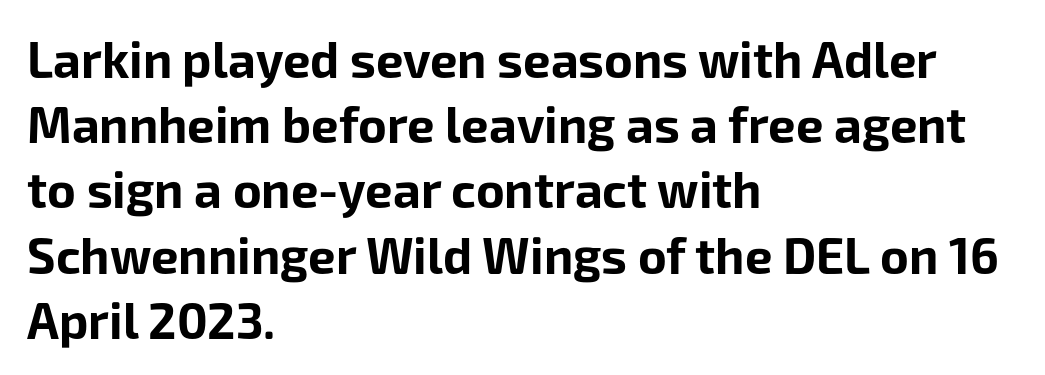
Q: Is the text bold? A: Yes.
Q: Is the text italic (slanted)? A: No, it is upright.
Q: Is the typeface a serif or a sans-serif typeface? A: Sans-serif.
Q: Is the text underlined? A: No.
Q: How is the paragraph aligned? A: Left-aligned.
Q: Is the spacing between letters normal or unusually wide? A: Normal.
Q: Is the spacing between lines tight, normal or loose? A: Normal.
Q: Width (condensed, normal, or wide)? A: Normal.
Q: Stroke contrast? A: Low.
Q: x-height? A: Medium.
Q: Monospaced? A: No.
